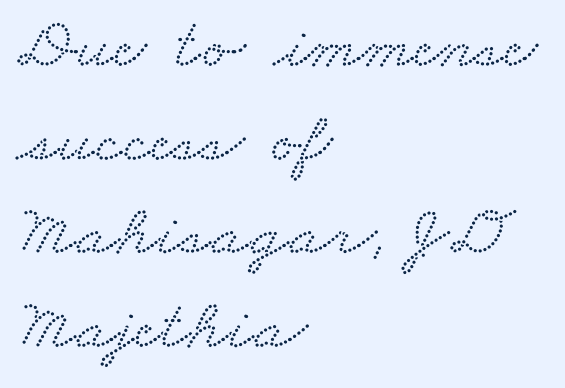
Q: Is the text underlined? A: No.
Q: How is the paragraph aligned? A: Left-aligned.
Q: Is the spacing between letters normal or unusually wide? A: Normal.
Q: Is the spacing between lines tight, normal or loose? A: Normal.
Q: Width (condensed, normal, or wide)? A: Wide.
Q: Stroke contrast? A: Low.
Q: x-height? A: Small.
Q: Monospaced? A: No.
